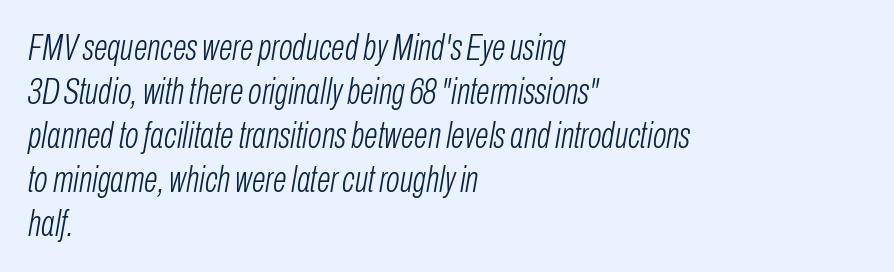
Proportional: the letters do not fall into vertical columns. The letters look calm and open, with moderate or lighter stems. Line beginnings align vertically; line endings do not. Tracking here is standard; glyphs follow each other at the usual distance.
